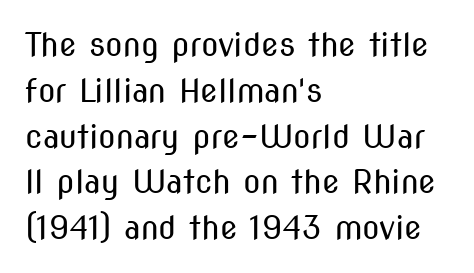
You could not count columns in this text — the font is proportionally spaced. Does the copy run flush right? No — it runs flush left. Lines of text with bare space underneath. If you drew a line through each stem, it would be perfectly vertical. Words appear dense and cohesive because spacing is normal. The letters carry no serifs — their stems end cleanly without finishing strokes.
